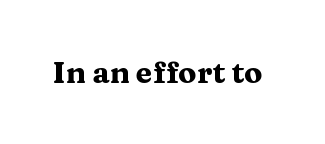
{"serif": "yes", "italic": "no", "bold": "yes", "weight": "heavy", "width": "wide", "stroke_contrast": "medium", "x_height": "medium", "monospaced": "no", "underline": "no", "letter_spacing": "normal", "letter_spacing_em": 0.0, "glyph_px": 30}
